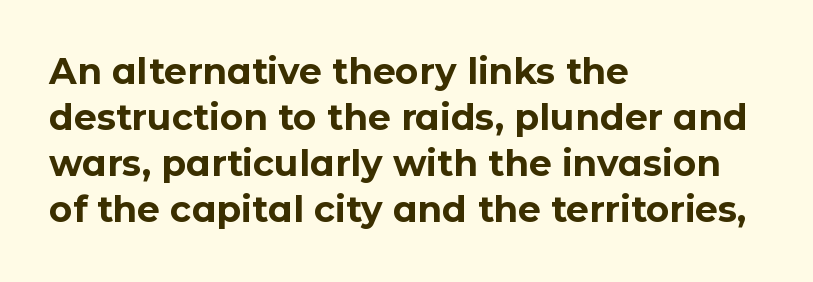
The image shows 36 px bold sans-serif type, upright; set left-aligned, normal line spacing (1.28x), normal letter spacing, not underlined; low stroke contrast and a medium x-height.
